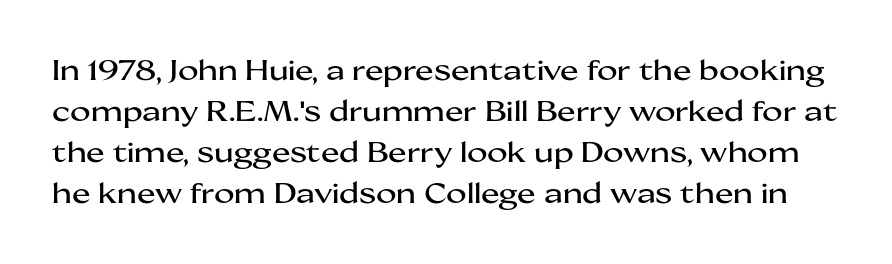
The image shows 28 px wide type, upright; set normal line spacing (1.46x), normal letter spacing, not underlined; medium stroke contrast and a medium x-height.
